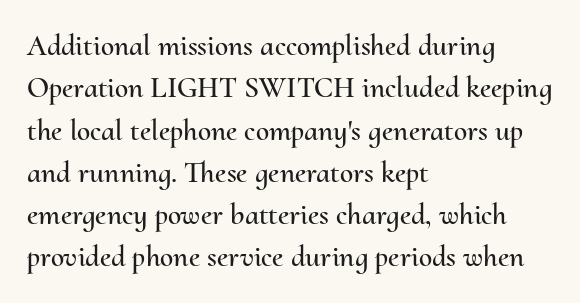
{"italic": "no", "width": "normal", "stroke_contrast": "medium", "x_height": "small", "monospaced": "no", "underline": "no", "align": "left", "line_spacing": "normal", "line_spacing_ratio": 1.41, "letter_spacing": "normal", "letter_spacing_em": 0.0, "glyph_px": 30}
